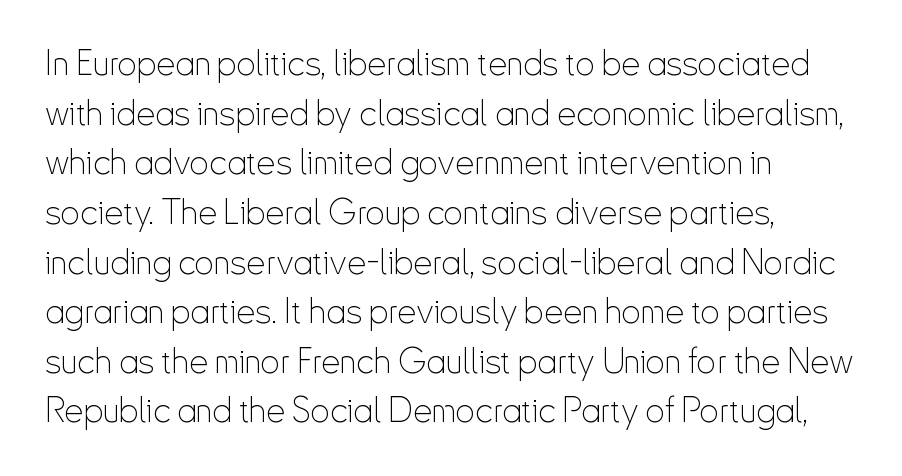
The image shows 34 px thin, condensed sans-serif type, upright; set left-aligned, normal line spacing (1.46x), normal letter spacing, not underlined; low stroke contrast and a small x-height.
